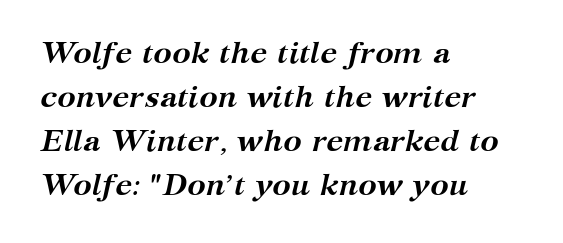
Q: Is the text bold? A: Yes.
Q: Is the text italic (slanted)? A: Yes, it leans right by about 12 degrees.
Q: Is the typeface a serif or a sans-serif typeface? A: Serif.
Q: Is the text underlined? A: No.
Q: How is the paragraph aligned? A: Left-aligned.
Q: Is the spacing between letters normal or unusually wide? A: Normal.
Q: Is the spacing between lines tight, normal or loose? A: Normal.
Q: Width (condensed, normal, or wide)? A: Normal.
Q: Stroke contrast? A: Medium.
Q: x-height? A: Medium.
Q: Monospaced? A: No.
